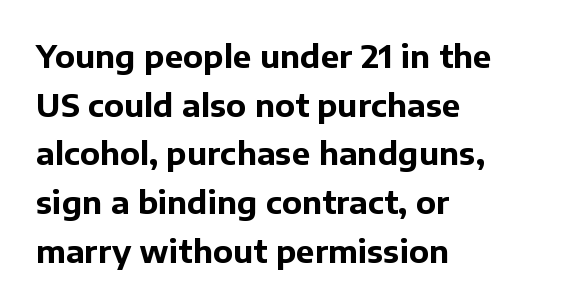
Q: Is the text bold? A: Yes.
Q: Is the text italic (slanted)? A: No, it is upright.
Q: Is the typeface a serif or a sans-serif typeface? A: Sans-serif.
Q: Is the text underlined? A: No.
Q: How is the paragraph aligned? A: Left-aligned.
Q: Is the spacing between letters normal or unusually wide? A: Normal.
Q: Is the spacing between lines tight, normal or loose? A: Normal.
Q: Width (condensed, normal, or wide)? A: Normal.
Q: Stroke contrast? A: Low.
Q: x-height? A: Medium.
Q: Monospaced? A: No.
